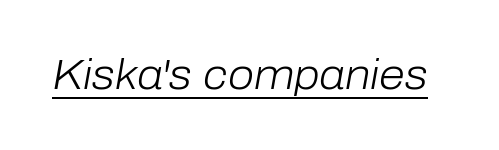
{"italic": "yes", "lean": "right", "slant_degrees": 10, "bold": "no", "weight": "light", "width": "normal", "stroke_contrast": "low", "x_height": "medium", "monospaced": "no", "underline": "yes", "letter_spacing": "normal", "letter_spacing_em": 0.0, "glyph_px": 42}
